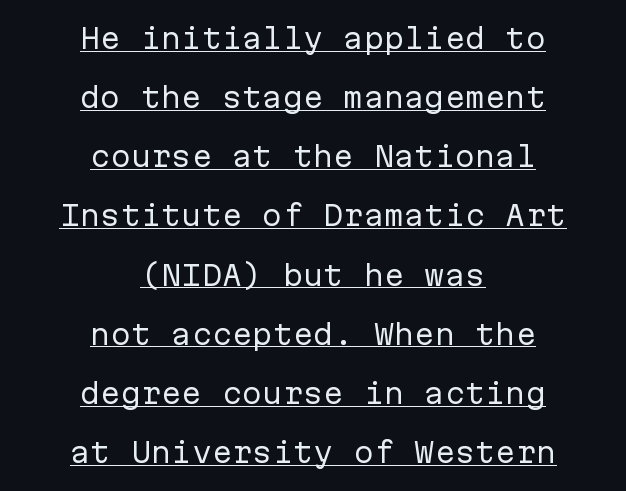
The image shows 27 px text type, upright; set centered, loose line spacing (2.19x), normal letter spacing, underlined.
